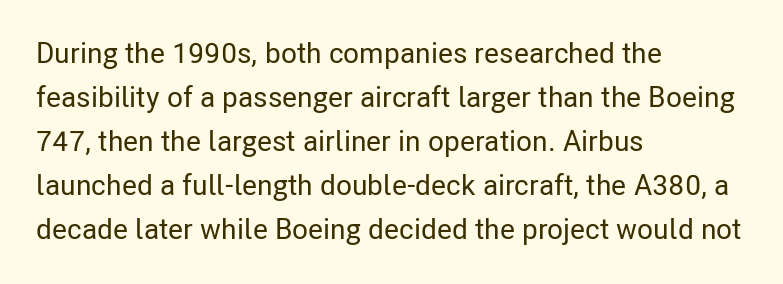
Q: Is the text italic (slanted)? A: No, it is upright.
Q: Is the typeface a serif or a sans-serif typeface? A: Sans-serif.
Q: Is the text underlined? A: No.
Q: How is the paragraph aligned? A: Left-aligned.
Q: Is the spacing between letters normal or unusually wide? A: Normal.
Q: Is the spacing between lines tight, normal or loose? A: Normal.
Q: Width (condensed, normal, or wide)? A: Condensed.
Q: Stroke contrast? A: Low.
Q: x-height? A: Medium.
Q: Monospaced? A: No.
